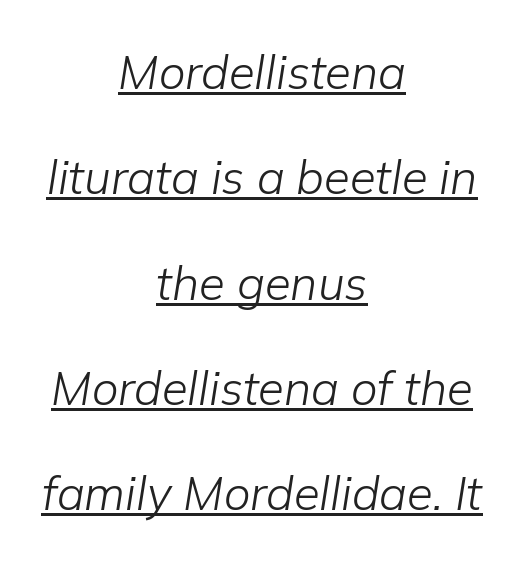
{"italic": "yes", "lean": "right", "slant_degrees": 9, "bold": "no", "weight": "light", "width": "normal", "stroke_contrast": "low", "x_height": "medium", "monospaced": "no", "underline": "yes", "align": "center", "line_spacing": "loose", "line_spacing_ratio": 2.24, "letter_spacing": "normal", "letter_spacing_em": 0.0, "glyph_px": 47}
